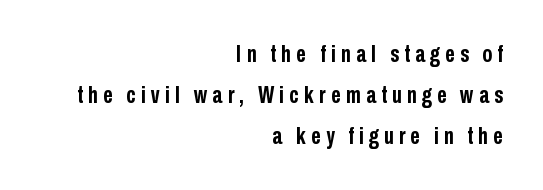
{"italic": "no", "bold": "yes", "underline": "no", "align": "right", "line_spacing": "normal", "line_spacing_ratio": 1.7, "letter_spacing": "wide", "letter_spacing_em": 0.22, "glyph_px": 24}
